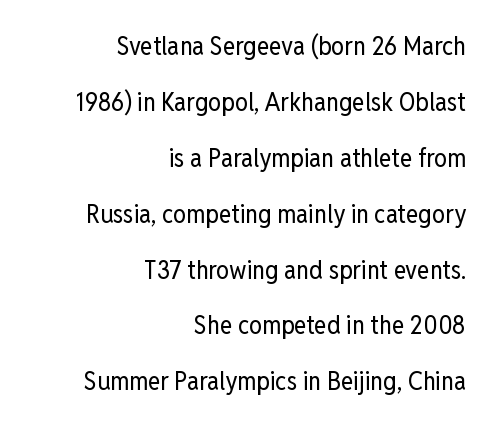
The image shows 26 px text type, upright; set right-aligned, loose line spacing (2.15x), normal letter spacing, not underlined.
